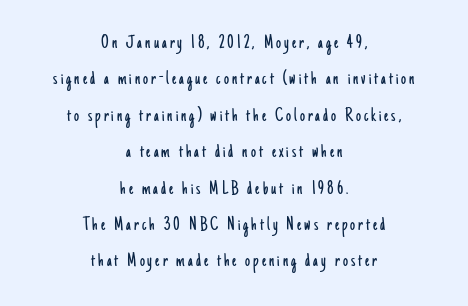
The typesetter chose a symmetrical, centered arrangement here. A clean baseline with only descenders dipping below it. No extra ink here — the face is not bold. It's the straight-up-and-down kind of type.
